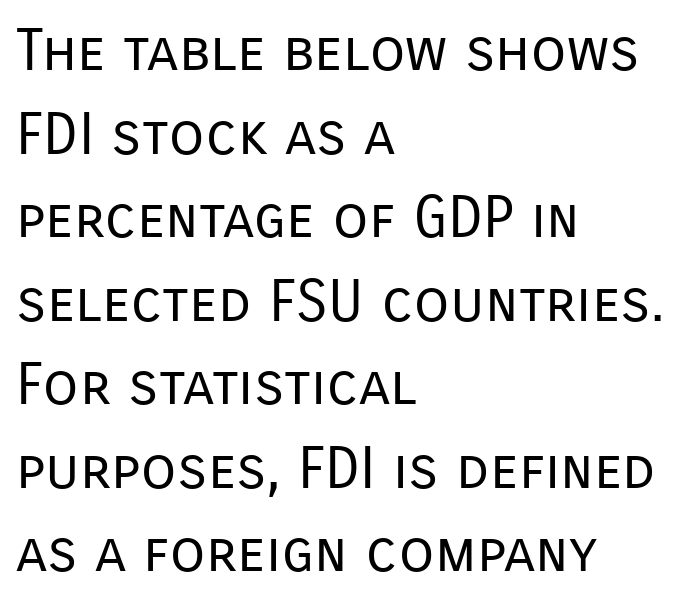
Q: Is the text bold? A: No.
Q: Is the text italic (slanted)? A: No, it is upright.
Q: Is the typeface a serif or a sans-serif typeface? A: Sans-serif.
Q: Is the text underlined? A: No.
Q: How is the paragraph aligned? A: Left-aligned.
Q: Is the spacing between letters normal or unusually wide? A: Normal.
Q: Is the spacing between lines tight, normal or loose? A: Normal.
Q: Width (condensed, normal, or wide)? A: Normal.
Q: Stroke contrast? A: Low.
Q: x-height? A: Medium.
Q: Monospaced? A: No.
